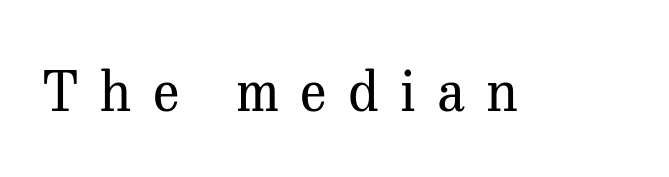
Q: Is the text bold? A: No.
Q: Is the text italic (slanted)? A: No, it is upright.
Q: Is the typeface a serif or a sans-serif typeface? A: Serif.
Q: Is the text underlined? A: No.
Q: Is the spacing between letters normal or unusually wide? A: Unusually wide.
Q: Width (condensed, normal, or wide)? A: Normal.
Q: Stroke contrast? A: Medium.
Q: x-height? A: Medium.
Q: Monospaced? A: No.
